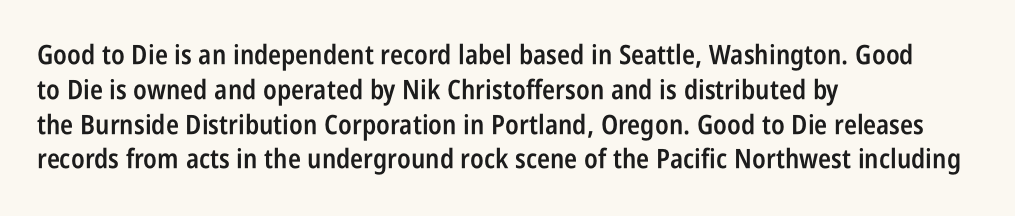
The image shows 27 px text type, upright; set left-aligned, normal line spacing (1.29x), normal letter spacing, not underlined.
